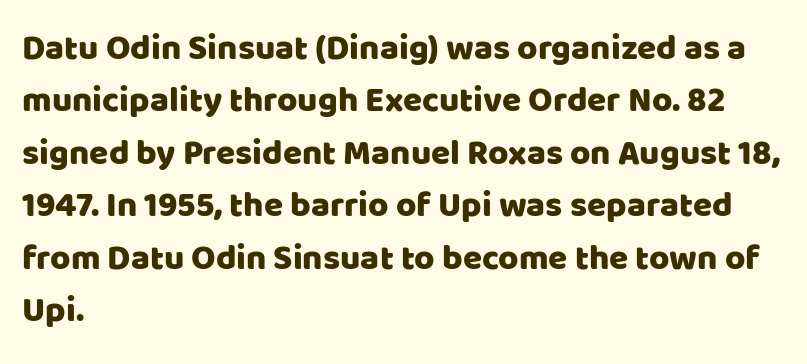
A typesetter would call this proportional, since set widths differ per character. A typesetter would call this zero additional tracking. The text was rendered using a sans face with plain stroke endings. In terms of posture, this sample is upright. The setting favours the left margin, as ordinary paragraphs usually do. Students, observe: this is what conventionally led text looks like.
